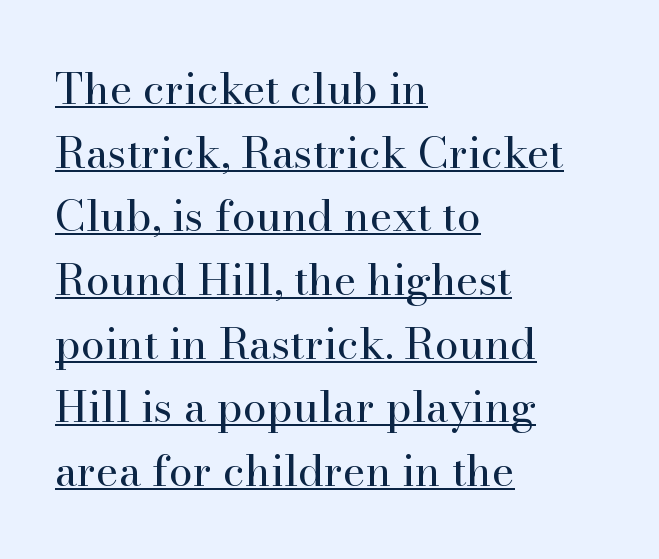
{"serif": "yes", "italic": "no", "bold": "no", "weight": "regular", "width": "normal", "stroke_contrast": "high", "x_height": "small", "monospaced": "no", "underline": "yes", "align": "left", "line_spacing": "normal", "line_spacing_ratio": 1.48, "letter_spacing": "normal", "letter_spacing_em": 0.0, "glyph_px": 43}
